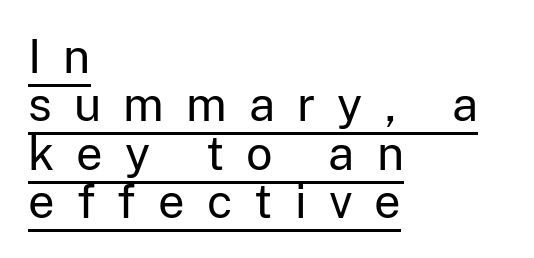
The image shows 47 px regular-weight sans-serif type, upright; set left-aligned, tight line spacing (1.03x), unusually wide letter spacing (+0.47 em), underlined; low stroke contrast and a medium x-height.
